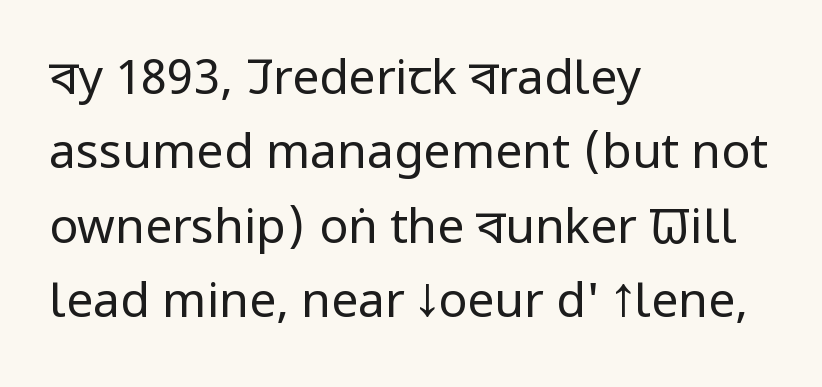
The image shows 48 px regular-weight, condensed sans-serif type, upright; set left-aligned, normal line spacing (1.55x), normal letter spacing, not underlined; low stroke contrast and a large x-height.
